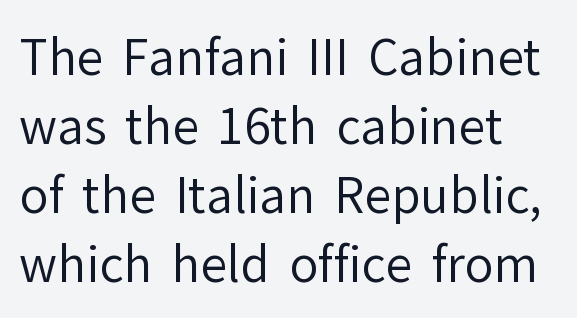
Q: Is the text bold? A: No.
Q: Is the text italic (slanted)? A: No, it is upright.
Q: Is the typeface a serif or a sans-serif typeface? A: Sans-serif.
Q: Is the text underlined? A: No.
Q: How is the paragraph aligned? A: Left-aligned.
Q: Is the spacing between letters normal or unusually wide? A: Normal.
Q: Is the spacing between lines tight, normal or loose? A: Normal.
Q: Width (condensed, normal, or wide)? A: Normal.
Q: Stroke contrast? A: Low.
Q: x-height? A: Medium.
Q: Monospaced? A: No.
